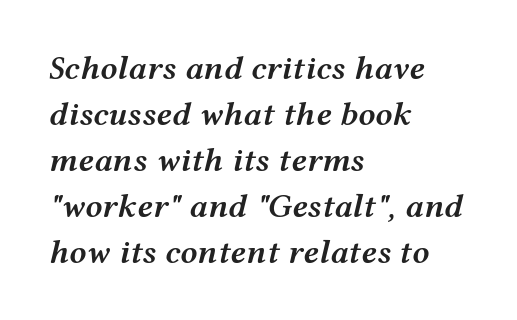
{"italic": "yes", "lean": "right", "slant_degrees": 12, "bold": "semi", "weight": "semibold", "width": "wide", "stroke_contrast": "medium", "x_height": "medium", "monospaced": "no", "underline": "no", "align": "left", "line_spacing": "normal", "line_spacing_ratio": 1.35, "letter_spacing": "normal", "letter_spacing_em": 0.0, "glyph_px": 34}
